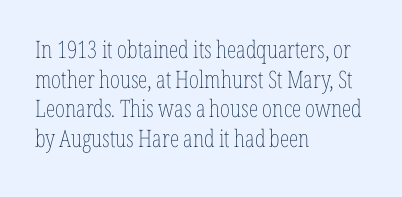
Words appear dense and cohesive because spacing is normal. Stem width sits at or under what a default text font uses. Honestly, there is no underline to notice here at all. The lettering stays uniformly vertical, giving the passage a roman look.
